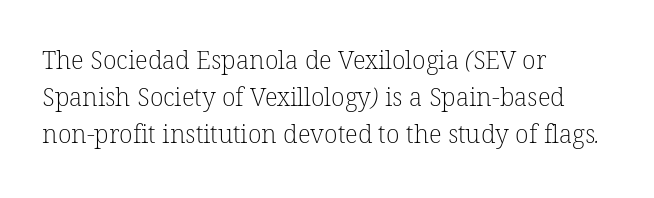
Layout note: lines flush left. You could call the tracking neutral — neither tight nor loose. Type without underlining. How would I describe the line gaps? Plain and ordinary. Bold? No — there's no thickening of the strokes.
